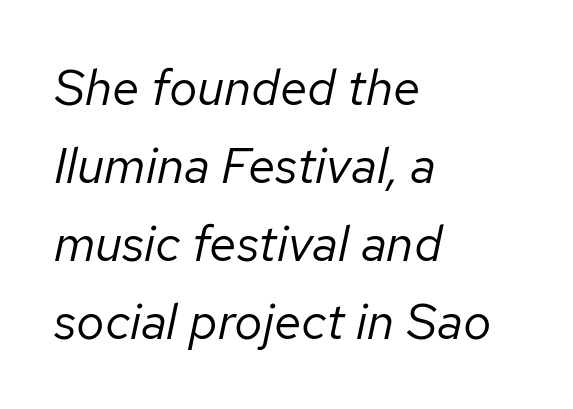
Characters are canted at an angle relative to the baseline's perpendicular. Nothing heavy about these letters — not bold at all. A student would call this left alignment; a typographer would say flush left, rag right. Character widths vary here, with narrow letters taking less room than wide ones. Words float on clear page, feet unadorned.
